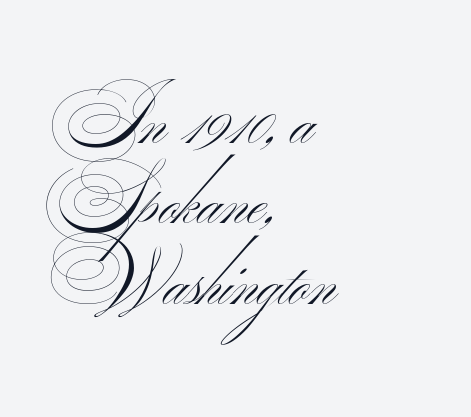
Q: Is the text bold? A: No.
Q: Is the typeface a serif or a sans-serif typeface? A: Sans-serif.
Q: Is the text underlined? A: No.
Q: How is the paragraph aligned? A: Left-aligned.
Q: Is the spacing between letters normal or unusually wide? A: Normal.
Q: Is the spacing between lines tight, normal or loose? A: Tight.
Q: Width (condensed, normal, or wide)? A: Wide.
Q: Stroke contrast? A: Medium.
Q: Monospaced? A: No.
